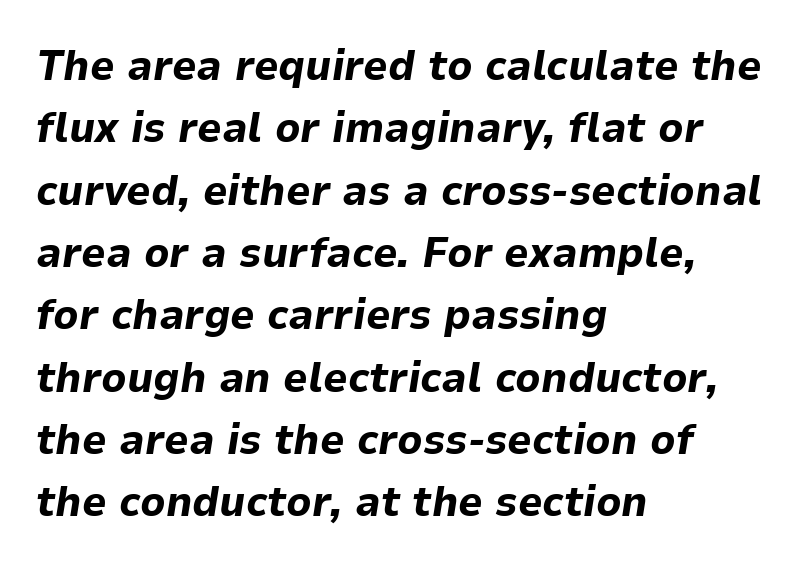
Q: Is the text bold? A: Yes.
Q: Is the text italic (slanted)? A: Yes, it leans right by about 9 degrees.
Q: Is the text underlined? A: No.
Q: How is the paragraph aligned? A: Left-aligned.
Q: Is the spacing between letters normal or unusually wide? A: Normal.
Q: Is the spacing between lines tight, normal or loose? A: Normal.
Q: Width (condensed, normal, or wide)? A: Normal.
Q: Stroke contrast? A: Low.
Q: x-height? A: Medium.
Q: Monospaced? A: No.
